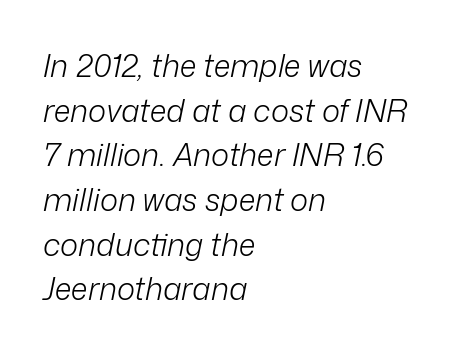
The image shows 31 px light type, italic (leaning right); set left-aligned, normal line spacing (1.44x), normal letter spacing, not underlined; low stroke contrast and a medium x-height.
